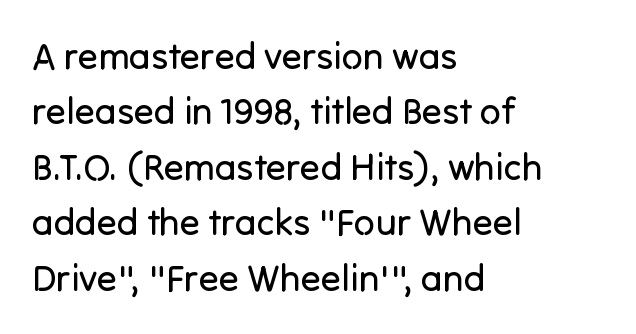
Q: Is the text bold? A: No.
Q: Is the text italic (slanted)? A: No, it is upright.
Q: Is the typeface a serif or a sans-serif typeface? A: Sans-serif.
Q: Is the text underlined? A: No.
Q: How is the paragraph aligned? A: Left-aligned.
Q: Is the spacing between letters normal or unusually wide? A: Normal.
Q: Is the spacing between lines tight, normal or loose? A: Normal.
Q: Width (condensed, normal, or wide)? A: Normal.
Q: Stroke contrast? A: Low.
Q: x-height? A: Medium.
Q: Monospaced? A: No.
